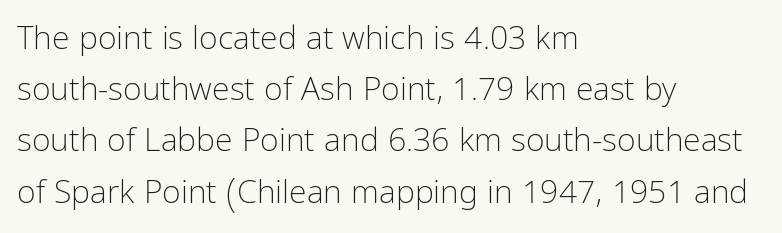
The image shows 32 px light, condensed sans-serif type, upright; set left-aligned, normal line spacing (1.6x), normal letter spacing, not underlined; low stroke contrast and a medium x-height.
